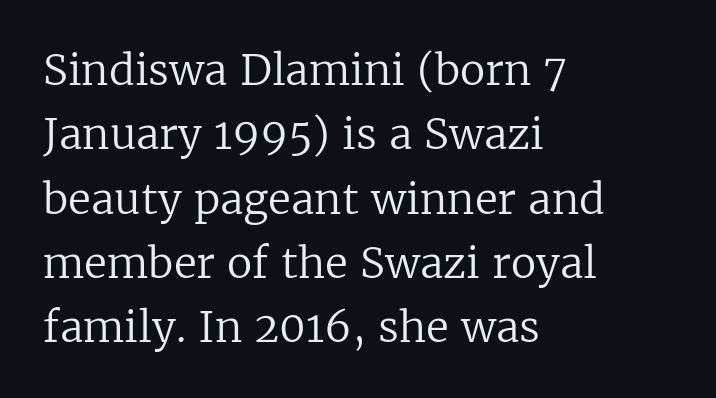
The image shows 42 px regular-weight serif type, upright; set left-aligned, normal line spacing (1.53x), normal letter spacing, not underlined; low stroke contrast and a medium x-height.
